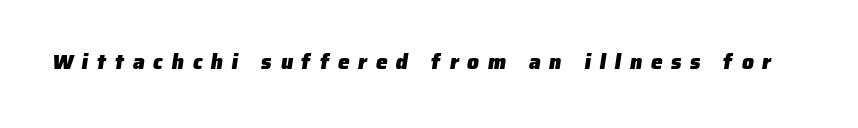
{"bold": "yes", "underline": "no", "letter_spacing": "wide", "letter_spacing_em": 0.41, "glyph_px": 21}
